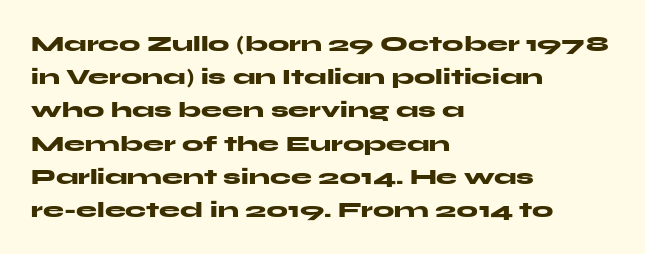
Q: Is the text bold? A: Yes.
Q: Is the text italic (slanted)? A: No, it is upright.
Q: Is the text underlined? A: No.
Q: How is the paragraph aligned? A: Left-aligned.
Q: Is the spacing between letters normal or unusually wide? A: Normal.
Q: Is the spacing between lines tight, normal or loose? A: Normal.
